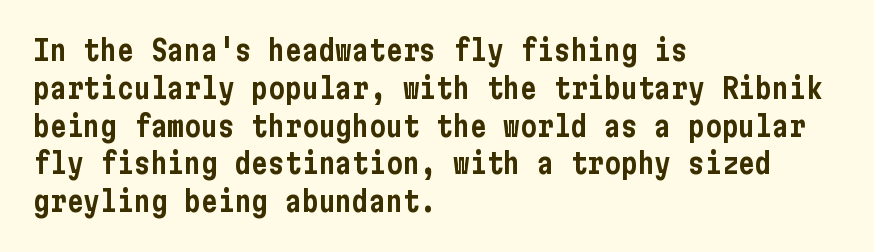
Nothing unusual about the tracking: characters are spaced as the font intends. The paragraph has a hard left edge and a soft right edge. If you drew a line through each stem, it would be perfectly vertical. Check under the words: just untouched page. Serifs: no, the terminals of the letterforms are clean.
